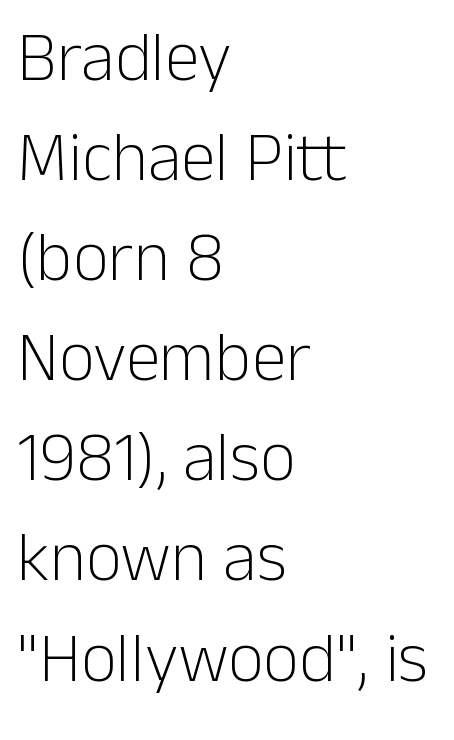
Q: Is the text bold? A: No.
Q: Is the text italic (slanted)? A: No, it is upright.
Q: Is the typeface a serif or a sans-serif typeface? A: Sans-serif.
Q: Is the text underlined? A: No.
Q: How is the paragraph aligned? A: Left-aligned.
Q: Is the spacing between letters normal or unusually wide? A: Normal.
Q: Is the spacing between lines tight, normal or loose? A: Normal.
Q: Width (condensed, normal, or wide)? A: Normal.
Q: Stroke contrast? A: Low.
Q: x-height? A: Medium.
Q: Monospaced? A: No.
